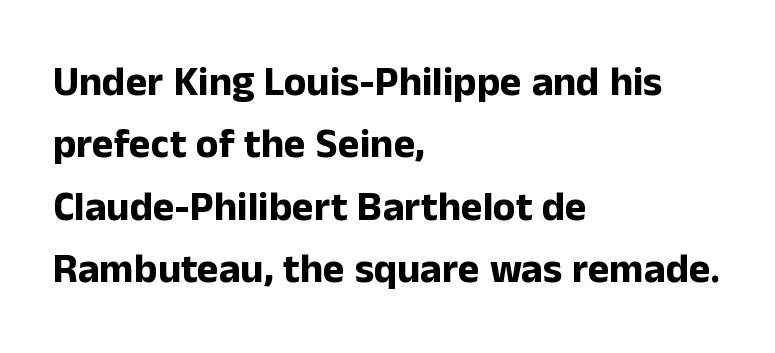
The image shows 41 px bold sans-serif type, upright; set left-aligned, normal line spacing (1.52x), normal letter spacing, not underlined; low stroke contrast and a medium x-height.
